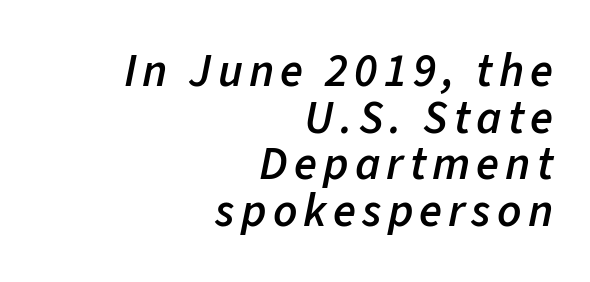
The rendering uses natural spacing where letterforms have individual widths. Just letters on the line, the space beneath them empty. Leading: reduced. The font's italic variant was chosen for this text. Caption: semibold face, moderately heavy strokes. The rendering anchors every line to the right-hand side.
